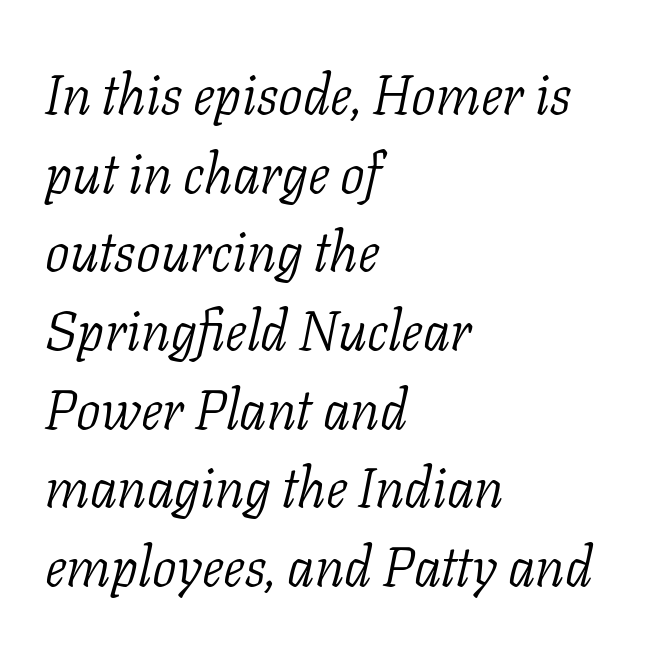
The image shows 55 px light serif type, italic (leaning right); set left-aligned, normal line spacing (1.43x), normal letter spacing, not underlined; low stroke contrast and a medium x-height.
